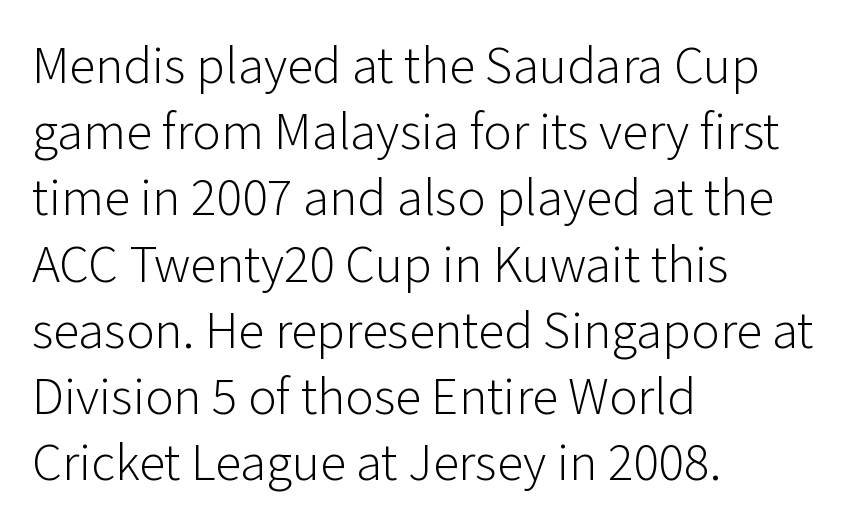
{"serif": "no", "italic": "no", "bold": "no", "weight": "light", "width": "normal", "stroke_contrast": "low", "x_height": "medium", "monospaced": "no", "underline": "no", "align": "left", "line_spacing": "normal", "line_spacing_ratio": 1.25, "letter_spacing": "normal", "letter_spacing_em": 0.0, "glyph_px": 53}
